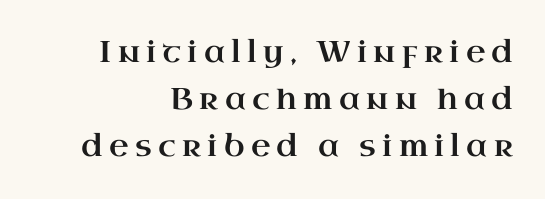
The face used here is seriffed, in the tradition of book romans. Letters rest on an invisible, unmarked baseline. Look at the tracking — it's clearly loosened, letters drifting apart. No italicization has been applied; the sample stays upright. Horizontal bands of white between lines are of average thickness.
